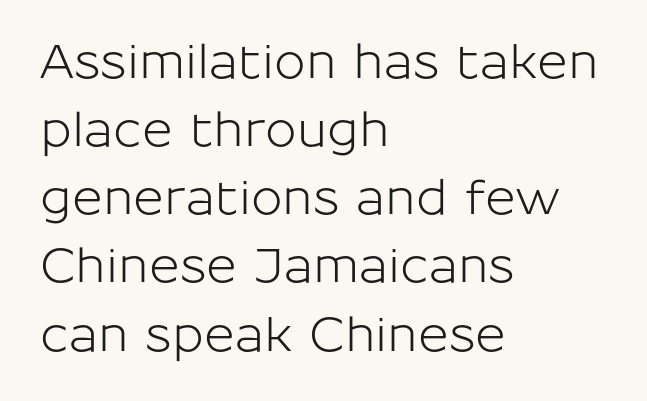
{"serif": "no", "italic": "no", "width": "normal", "stroke_contrast": "low", "x_height": "medium", "monospaced": "no", "underline": "no", "align": "left", "line_spacing": "normal", "line_spacing_ratio": 1.45, "letter_spacing": "normal", "letter_spacing_em": 0.0, "glyph_px": 47}
